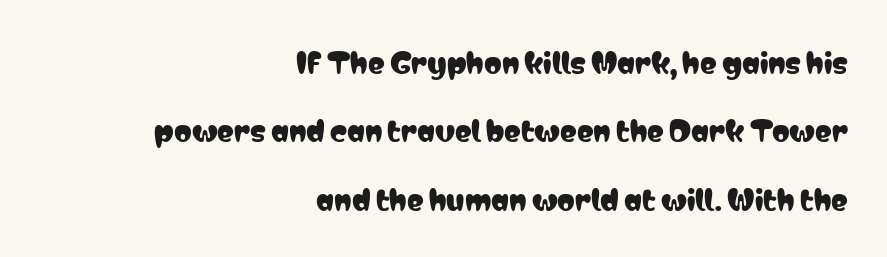
No extra tracking has been applied to these lines. The characters display no serif detailing; their extremities are plain. The paragraph has a hard right edge and a soft left edge. If you measured baseline to baseline, you'd find a long distance. You can tell it's not italic because the verticals are truly vertical.
